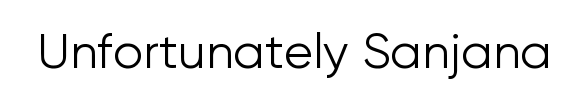
The image shows 48 px light sans-serif type, upright; set normal letter spacing, not underlined; low stroke contrast and a medium x-height.
